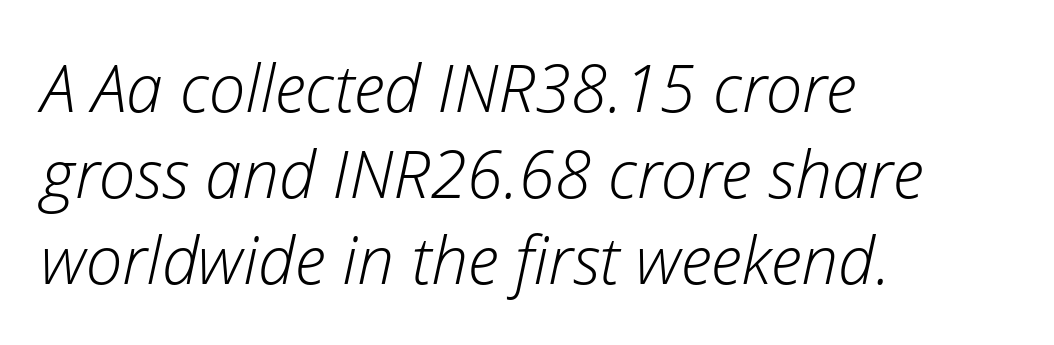
Letter spacing: default. The letters are slanted; this is an italic face. Summary of vertical rhythm: regular, with standard interline spacing. Proportional: the letters do not fall into vertical columns. The lines are quadded left. The font sits on the lighter half of the weight spectrum, regular included.
